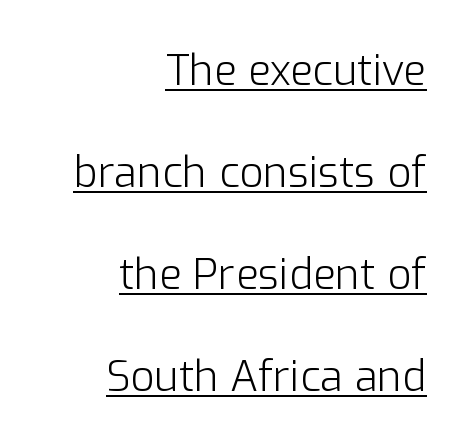
Q: Is the text bold? A: No.
Q: Is the text italic (slanted)? A: No, it is upright.
Q: Is the typeface a serif or a sans-serif typeface? A: Sans-serif.
Q: Is the text underlined? A: Yes.
Q: How is the paragraph aligned? A: Right-aligned.
Q: Is the spacing between letters normal or unusually wide? A: Normal.
Q: Is the spacing between lines tight, normal or loose? A: Loose.
Q: Width (condensed, normal, or wide)? A: Normal.
Q: Stroke contrast? A: Low.
Q: x-height? A: Medium.
Q: Monospaced? A: No.
